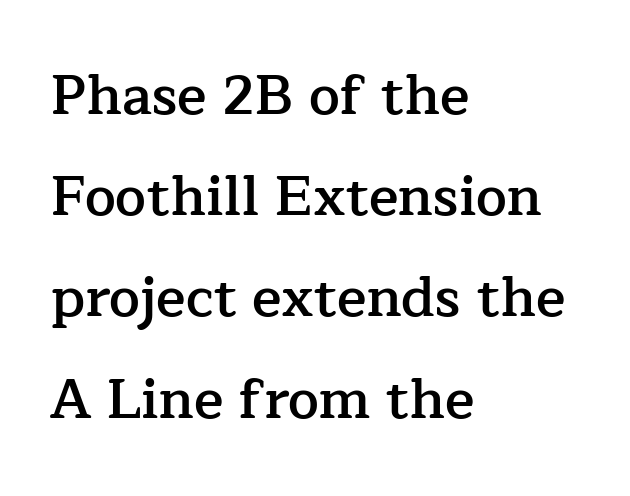
The image shows 55 px semibold serif type, upright; set left-aligned, line spacing 1.84x, normal letter spacing, not underlined; low stroke contrast and a medium x-height.
